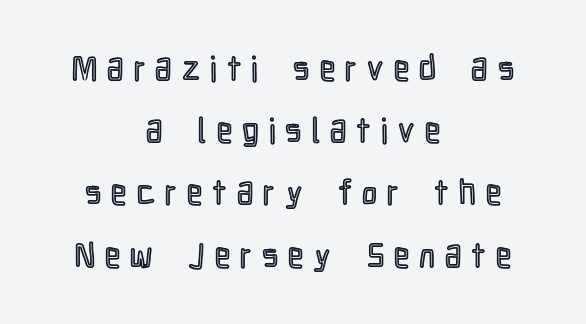
Q: Is the text italic (slanted)? A: No, it is upright.
Q: Is the text underlined? A: No.
Q: How is the paragraph aligned? A: Centered.
Q: Is the spacing between letters normal or unusually wide? A: Unusually wide.
Q: Width (condensed, normal, or wide)? A: Condensed.
Q: x-height? A: Medium.
Q: Monospaced? A: No.
